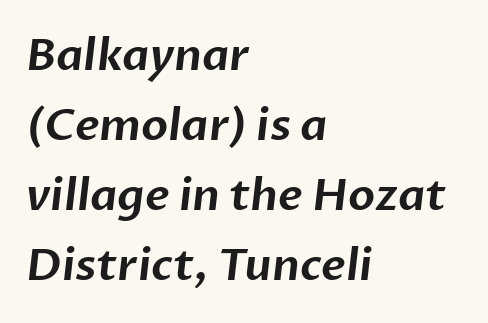
Q: Is the typeface a serif or a sans-serif typeface? A: Sans-serif.
Q: Is the text underlined? A: No.
Q: How is the paragraph aligned? A: Left-aligned.
Q: Is the spacing between letters normal or unusually wide? A: Normal.
Q: Is the spacing between lines tight, normal or loose? A: Normal.
Q: Width (condensed, normal, or wide)? A: Normal.
Q: Stroke contrast? A: Low.
Q: x-height? A: Medium.
Q: Monospaced? A: No.
